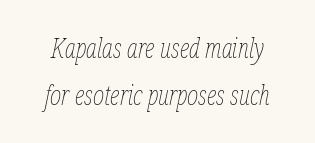
{"italic": "yes", "lean": "right", "slant_degrees": 12, "bold": "no", "underline": "no", "line_spacing_ratio": 1.75, "letter_spacing": "normal", "letter_spacing_em": 0.0, "glyph_px": 27}
